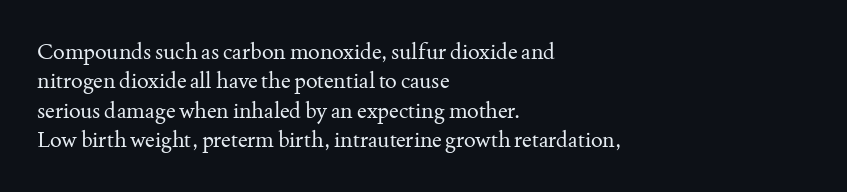
Q: Is the text bold? A: No.
Q: Is the text italic (slanted)? A: No, it is upright.
Q: Is the text underlined? A: No.
Q: How is the paragraph aligned? A: Left-aligned.
Q: Is the spacing between letters normal or unusually wide? A: Normal.
Q: Is the spacing between lines tight, normal or loose? A: Normal.
